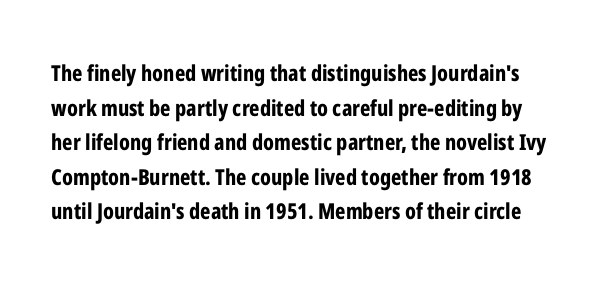
If you drew a line through each stem, it would be perfectly vertical. Does the leading feel generous? No, just average. Typesetter's note: full bold, strokes at maximum text heaviness. Is the letter spacing exaggerated? No — it looks like the ordinary default.
